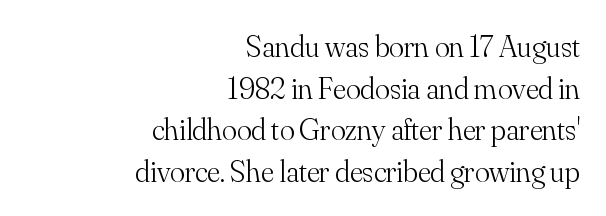
{"serif": "yes", "italic": "no", "bold": "no", "weight": "light", "width": "normal", "stroke_contrast": "medium", "x_height": "small", "monospaced": "no", "underline": "no", "align": "right", "line_spacing": "normal", "line_spacing_ratio": 1.34, "letter_spacing": "normal", "letter_spacing_em": 0.0, "glyph_px": 31}
